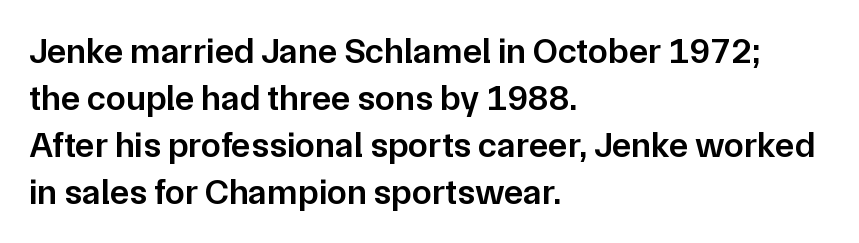
{"serif": "no", "italic": "no", "bold": "semi", "weight": "semibold", "width": "normal", "stroke_contrast": "low", "x_height": "medium", "monospaced": "no", "underline": "no", "align": "left", "line_spacing": "normal", "line_spacing_ratio": 1.31, "letter_spacing": "normal", "letter_spacing_em": 0.0, "glyph_px": 36}
